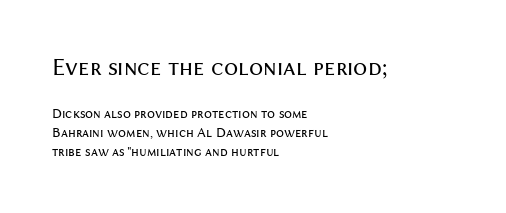
The image shows 25 px text type, upright; set left-aligned, normal line spacing (1.34x), normal letter spacing, not underlined; the first (top) block is 1.79x larger.
